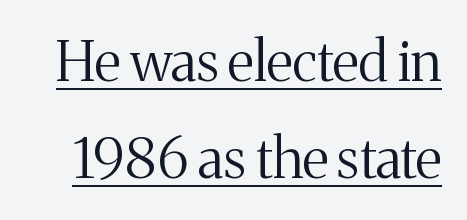
These lines keep a tight, regular rhythm from letter to letter. The glyphs in this specimen are seriffed. Every stem runs plumb, perpendicular to the baseline. Ink coverage per letter is moderate at most. Spacing verdict: proportional, widths tailored to each character. Glance below the letters and you will spot a drawn line.
